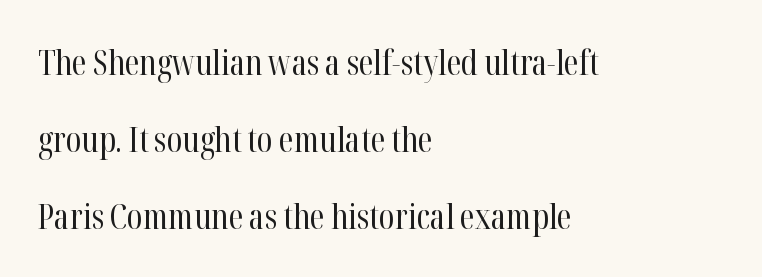
The image shows 34 px regular-weight, condensed serif type, upright; set left-aligned, loose line spacing (2.26x), normal letter spacing, not underlined; high stroke contrast and a medium x-height.
